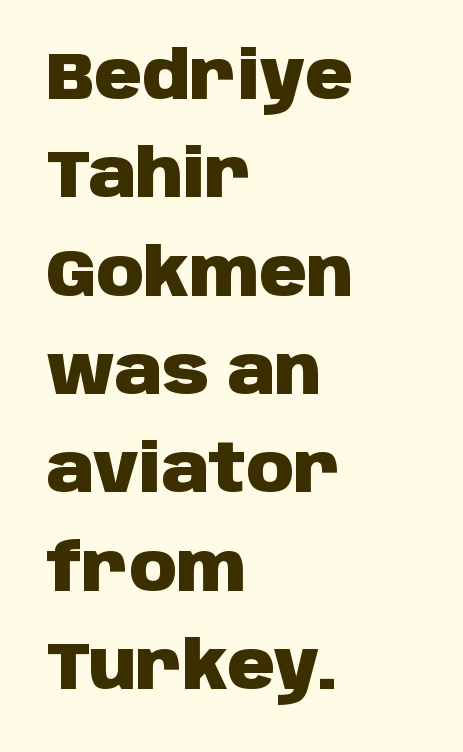
The image shows 66 px heavy sans-serif type, upright; set left-aligned, normal line spacing (1.49x), normal letter spacing, not underlined; low stroke contrast and a large x-height.
